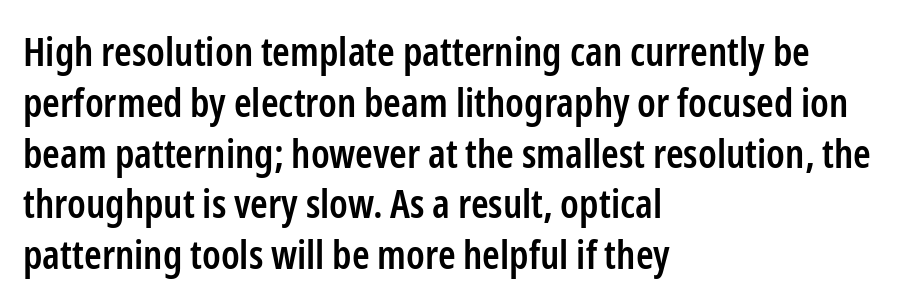
{"serif": "no", "italic": "no", "bold": "semi", "weight": "semibold", "width": "condensed", "stroke_contrast": "low", "x_height": "medium", "monospaced": "no", "underline": "no", "align": "left", "line_spacing": "normal", "line_spacing_ratio": 1.27, "letter_spacing": "normal", "letter_spacing_em": 0.0, "glyph_px": 40}
